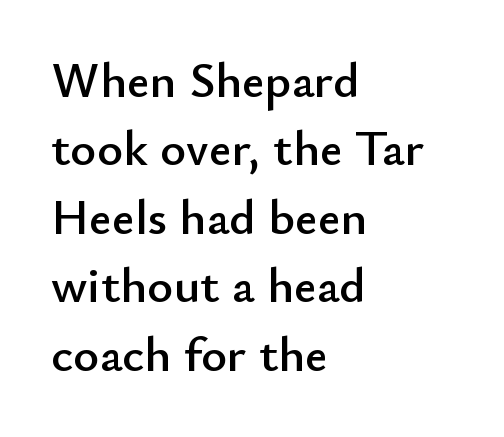
The image shows 50 px sans-serif type, upright; set left-aligned, normal line spacing (1.37x), normal letter spacing, not underlined; low stroke contrast and a small x-height.
